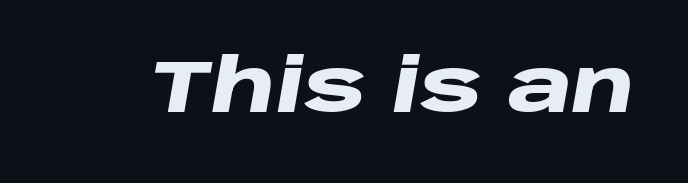
Set as a true bold cut, around the 700 mark. The letters advance in unequal steps, a hallmark of proportional type. Is the type slanted? Yes — the strokes lean at a clear angle. Only glyphs here, with clear space below each row.
